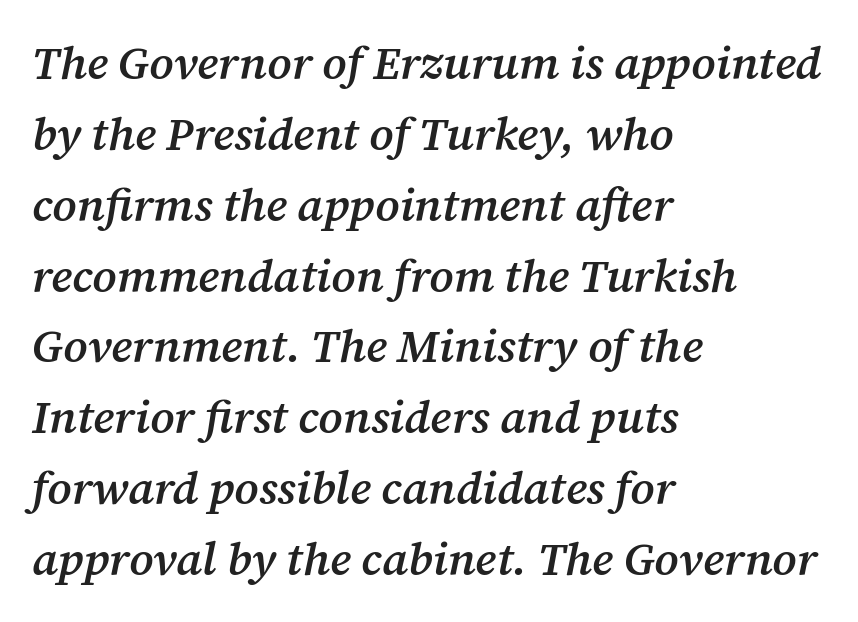
Here the glyphs are tracked normally, forming tight word shapes. These words are printed semibold, heavier than regular yet not bold. This sample uses a serif face. Notice how the stems are inclined rather than vertical — that's the hallmark of italics. The face used here is proportionally spaced, like ordinary book or web type.
